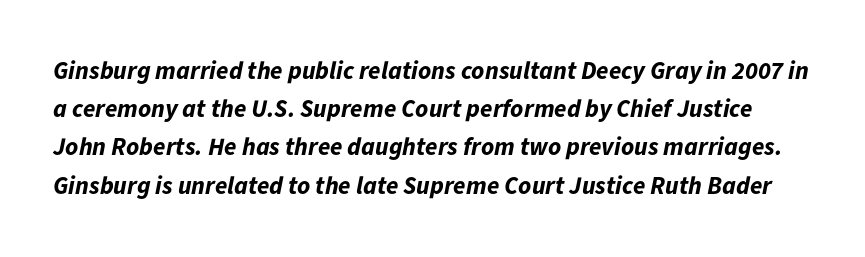
{"italic": "yes", "lean": "right", "slant_degrees": 11, "bold": "yes", "underline": "no", "line_spacing": "normal", "line_spacing_ratio": 1.53, "letter_spacing": "normal", "letter_spacing_em": 0.0, "glyph_px": 25}
